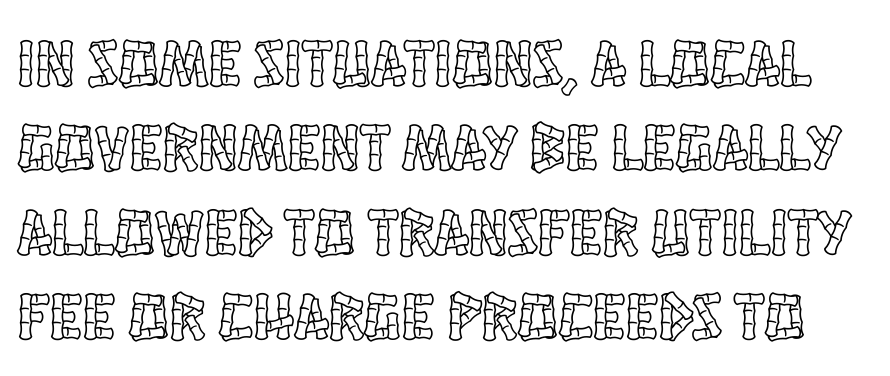
{"italic": "no", "width": "condensed", "x_height": "large", "monospaced": "no", "underline": "no", "line_spacing": "normal", "line_spacing_ratio": 1.26, "letter_spacing": "normal", "letter_spacing_em": 0.0, "glyph_px": 67}
